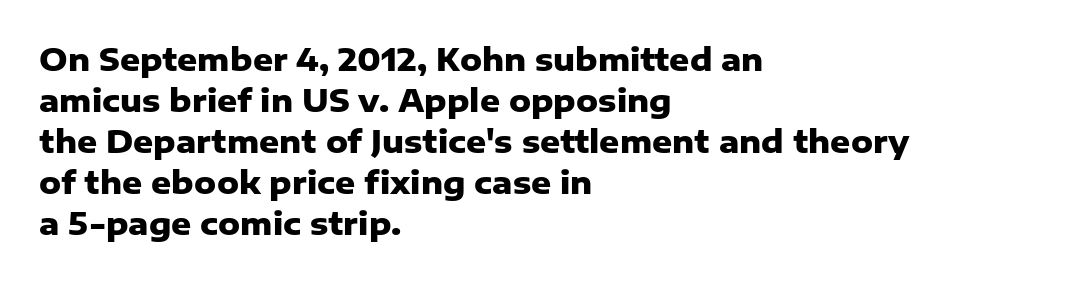
The image shows 31 px heavy sans-serif type, upright; set left-aligned, normal line spacing (1.32x), normal letter spacing, not underlined; low stroke contrast and a medium x-height.
